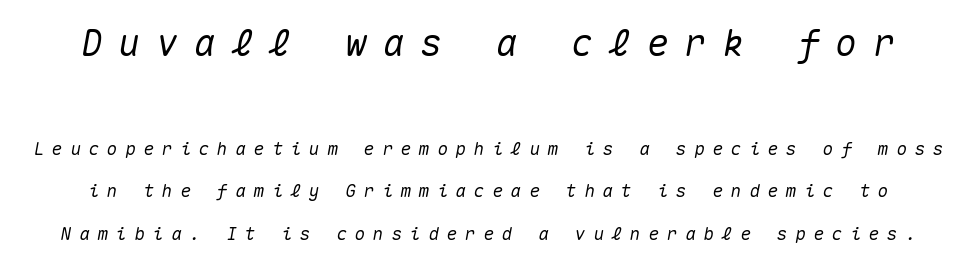
The image shows 37 px text type, italic (leaning right), monospaced; set loose line spacing (2.38x), unusually wide letter spacing (+0.42 em), not underlined; the first (top) block is 2.06x larger; medium stroke contrast and a medium x-height.
